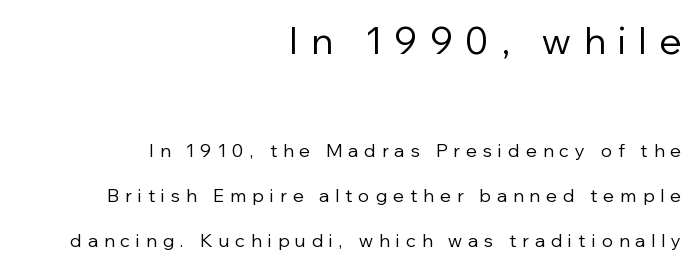
{"serif": "no", "italic": "no", "bold": "no", "weight": "regular", "width": "normal", "stroke_contrast": "low", "x_height": "medium", "monospaced": "no", "underline": "no", "align": "right", "line_spacing": "loose", "line_spacing_ratio": 2.5, "letter_spacing": "wide", "letter_spacing_em": 0.34, "larger_block": "first", "size_ratio": 2.06, "glyph_px": 37}
